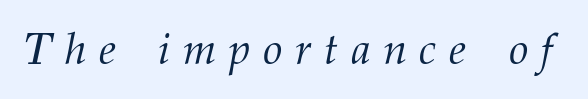
The image shows 44 px light serif type, italic (leaning right); set unusually wide letter spacing (+0.29 em), not underlined; medium stroke contrast and a medium x-height.
